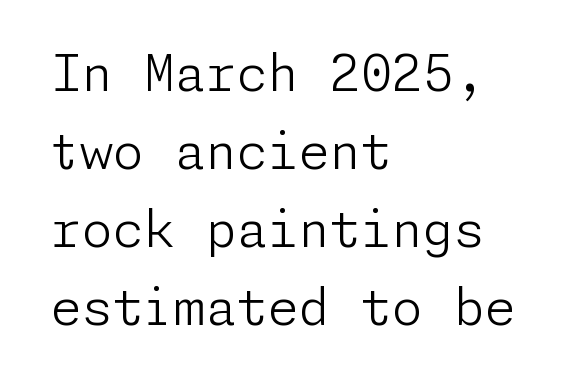
The gaps between neighbouring characters are ordinary and unremarkable. Notice how the stems are strictly vertical — no italics here. Rule under the text: the space is simply empty. This sample keeps an unexceptional amount of space between lines. Visually the block forms a straight wall on the left and a jagged coastline on the right.
